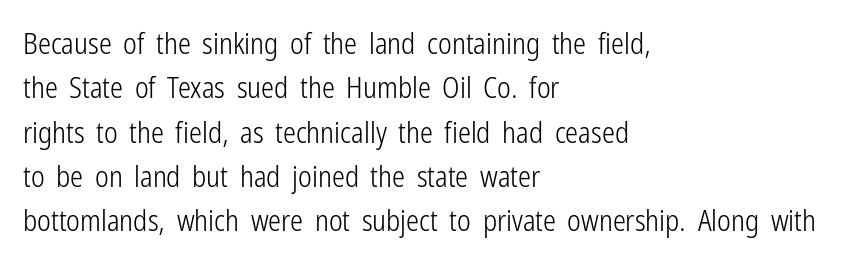
The image shows 29 px light, condensed sans-serif type, upright; set left-aligned, normal line spacing (1.53x), normal letter spacing, not underlined; low stroke contrast and a medium x-height.
